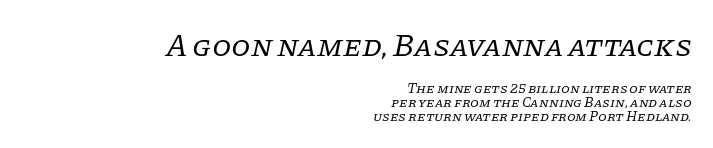
The image shows 31 px regular-weight serif type, italic (leaning right); set right-aligned, tight line spacing (1.01x), normal letter spacing, not underlined; the first (top) block is 2.21x larger; low stroke contrast and a large x-height.
